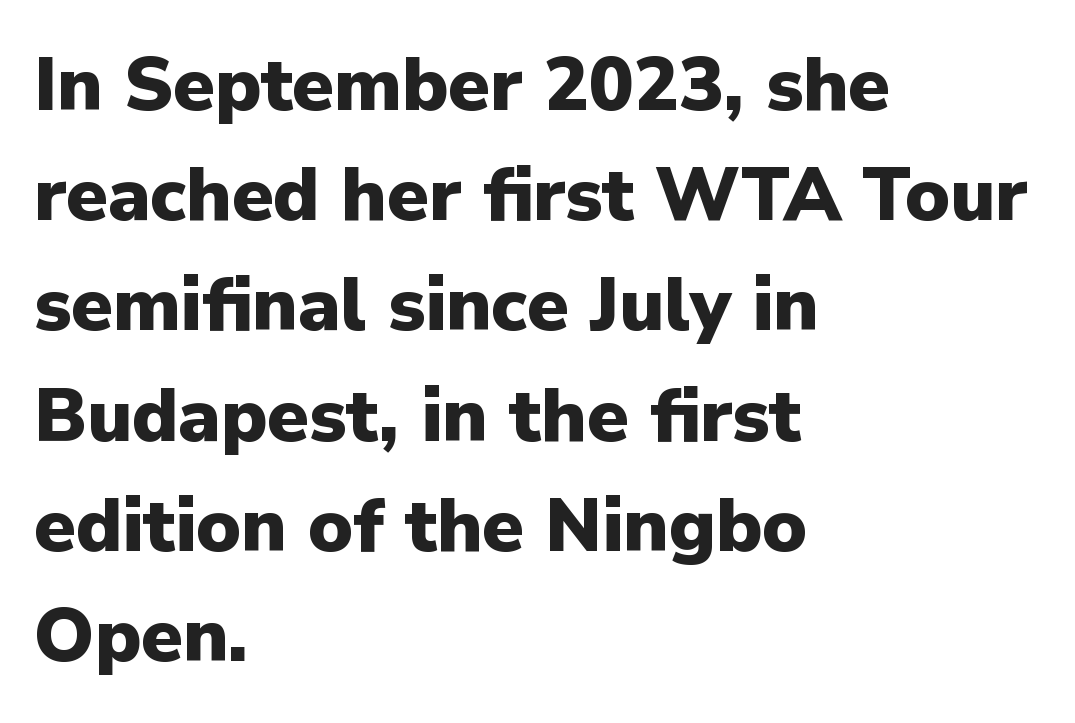
The image shows 75 px heavy sans-serif type, upright; set left-aligned, normal line spacing (1.47x), normal letter spacing, not underlined; low stroke contrast and a medium x-height.
